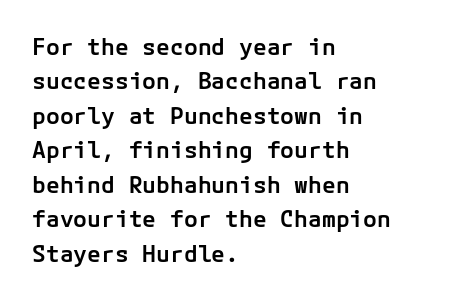
Q: Is the text bold? A: Semi-bold.
Q: Is the text italic (slanted)? A: No, it is upright.
Q: Is the text underlined? A: No.
Q: How is the paragraph aligned? A: Left-aligned.
Q: Is the spacing between letters normal or unusually wide? A: Normal.
Q: Is the spacing between lines tight, normal or loose? A: Normal.
